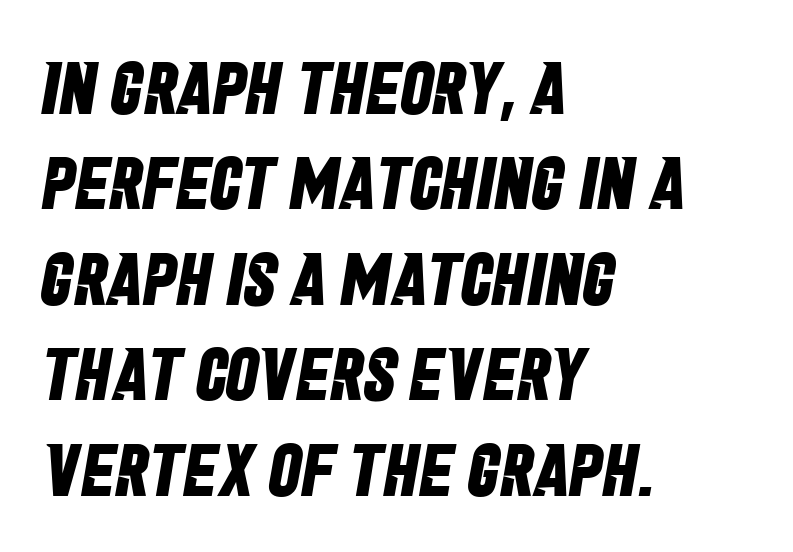
Interline gaps are of average width in this sample. The space beneath each line is pristine and unruled. These words are printed bold, with thick strokes throughout. The rendering anchors every line to the left-hand side.
